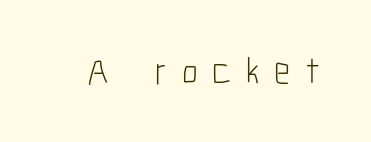
The image shows 39 px light, condensed sans-serif type, upright; set unusually wide letter spacing (+0.37 em), not underlined; low stroke contrast and a medium x-height.
